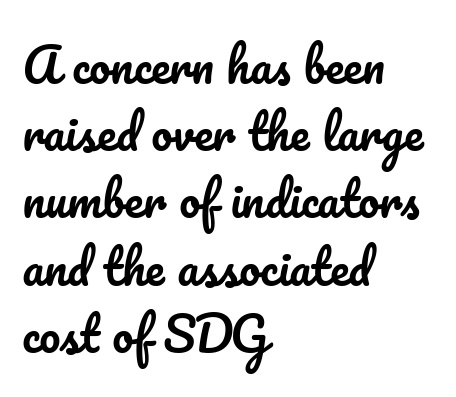
The image shows 47 px text type; set left-aligned, normal line spacing (1.43x), normal letter spacing, not underlined; low stroke contrast and a small x-height.
